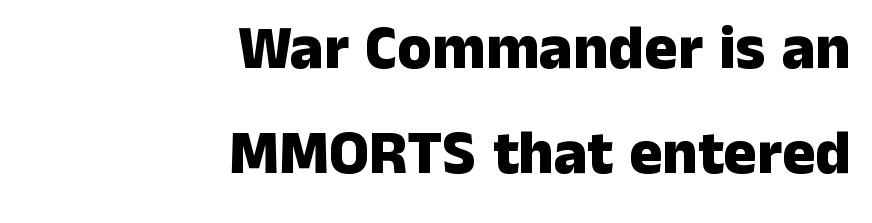
Q: Is the text bold? A: Yes.
Q: Is the text italic (slanted)? A: No, it is upright.
Q: Is the typeface a serif or a sans-serif typeface? A: Sans-serif.
Q: Is the text underlined? A: No.
Q: How is the paragraph aligned? A: Right-aligned.
Q: Is the spacing between letters normal or unusually wide? A: Normal.
Q: Is the spacing between lines tight, normal or loose? A: Normal.
Q: Width (condensed, normal, or wide)? A: Normal.
Q: Stroke contrast? A: Low.
Q: x-height? A: Medium.
Q: Monospaced? A: No.
